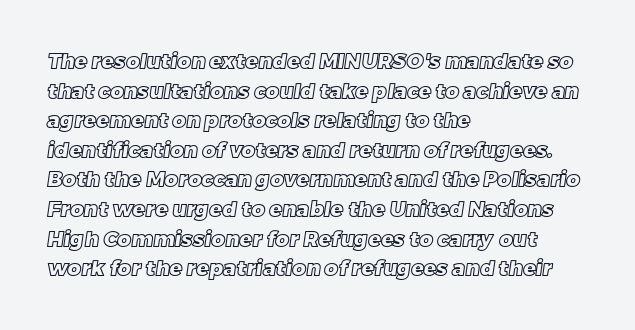
{"underline": "no", "align": "left", "line_spacing": "normal", "line_spacing_ratio": 1.41, "letter_spacing": "normal", "letter_spacing_em": 0.0, "glyph_px": 21}
